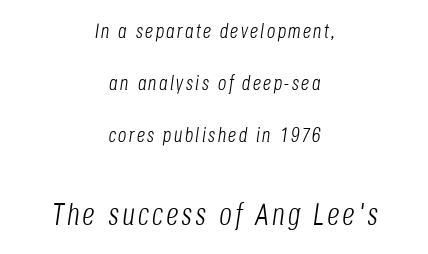
{"italic": "yes", "lean": "right", "slant_degrees": 8, "bold": "no", "weight": "light", "width": "condensed", "stroke_contrast": "low", "x_height": "large", "monospaced": "no", "underline": "no", "align": "center", "line_spacing": "loose", "line_spacing_ratio": 2.47, "larger_block": "second", "size_ratio": 1.48, "glyph_px": 31}
